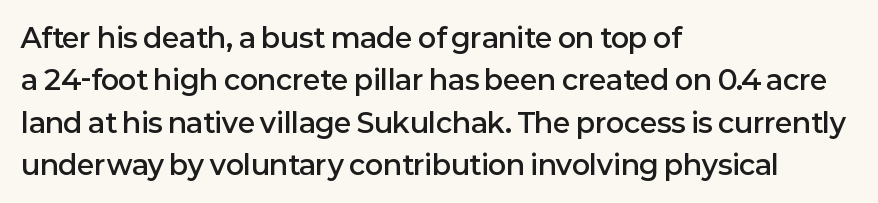
{"italic": "no", "bold": "semi", "underline": "no", "align": "left", "line_spacing": "normal", "line_spacing_ratio": 1.57, "letter_spacing": "normal", "letter_spacing_em": 0.0, "glyph_px": 27}
